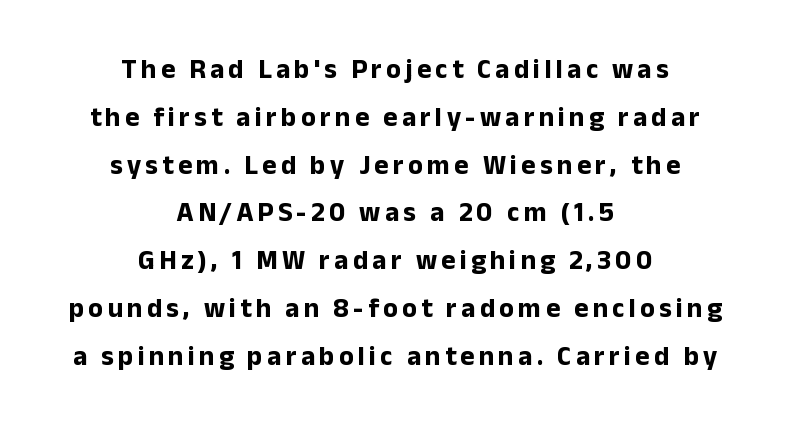
When letters stand straight like this, we call the style roman or upright. Leftover space on each line is divided equally before and after the words. Just letters on the line, the space beneath them empty. The typesetting leans heavy: a genuine bold.
